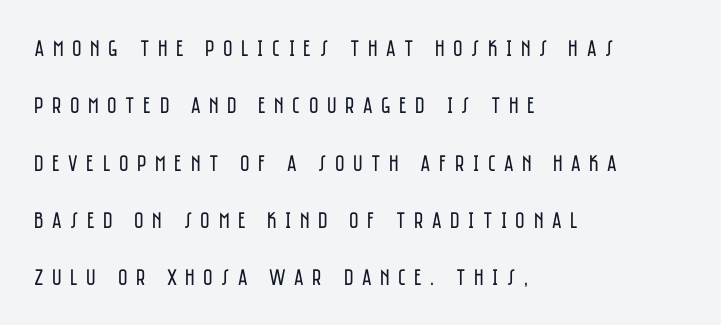
The image shows 23 px text type, upright; set left-aligned, loose line spacing (2.49x), unusually wide letter spacing (+0.37 em), not underlined.
